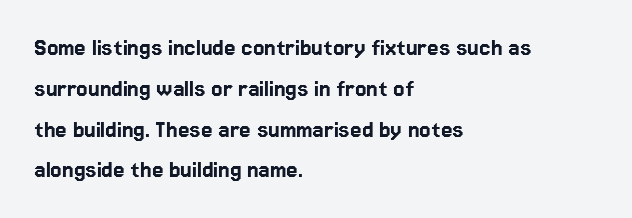
The space between consecutive lines is moderate. This sample uses plain, unmodified letter spacing. Layout note: lines flush left. No italicization has been applied; the sample stays upright. The passage shown is not underscored anywhere.
